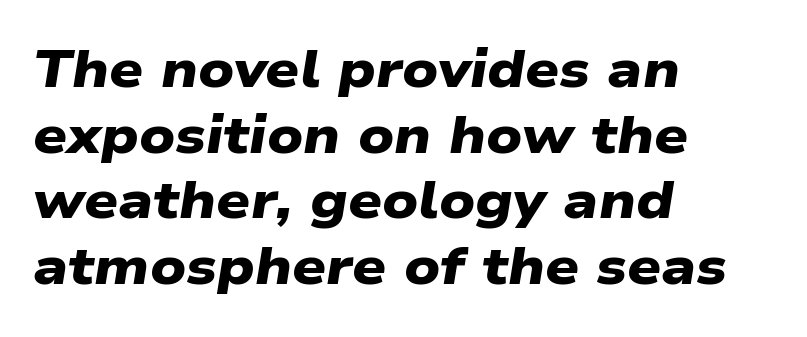
Q: Is the text bold? A: Yes.
Q: Is the typeface a serif or a sans-serif typeface? A: Sans-serif.
Q: Is the text underlined? A: No.
Q: How is the paragraph aligned? A: Left-aligned.
Q: Is the spacing between letters normal or unusually wide? A: Normal.
Q: Width (condensed, normal, or wide)? A: Wide.
Q: Stroke contrast? A: Low.
Q: x-height? A: Medium.
Q: Monospaced? A: No.
